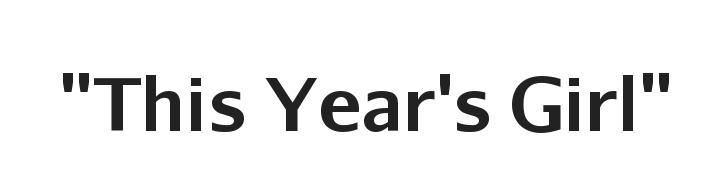
It's the straight-up-and-down kind of type. Here the designer chose a conventional face with non-uniform glyph widths. Standard letterfit; no display-style spreading of the glyphs. Lines of text with bare space underneath. Strong, thick strokes mark this as bold type. The font family rendered here belongs to the sans-serif group.
